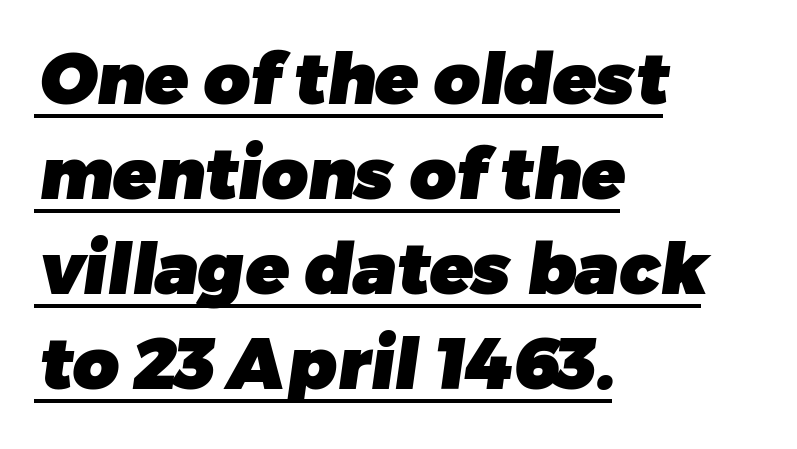
Q: Is the text bold? A: Yes.
Q: Is the typeface a serif or a sans-serif typeface? A: Sans-serif.
Q: Is the text underlined? A: Yes.
Q: How is the paragraph aligned? A: Left-aligned.
Q: Is the spacing between letters normal or unusually wide? A: Normal.
Q: Is the spacing between lines tight, normal or loose? A: Normal.
Q: Width (condensed, normal, or wide)? A: Normal.
Q: Stroke contrast? A: Low.
Q: x-height? A: Medium.
Q: Monospaced? A: No.
